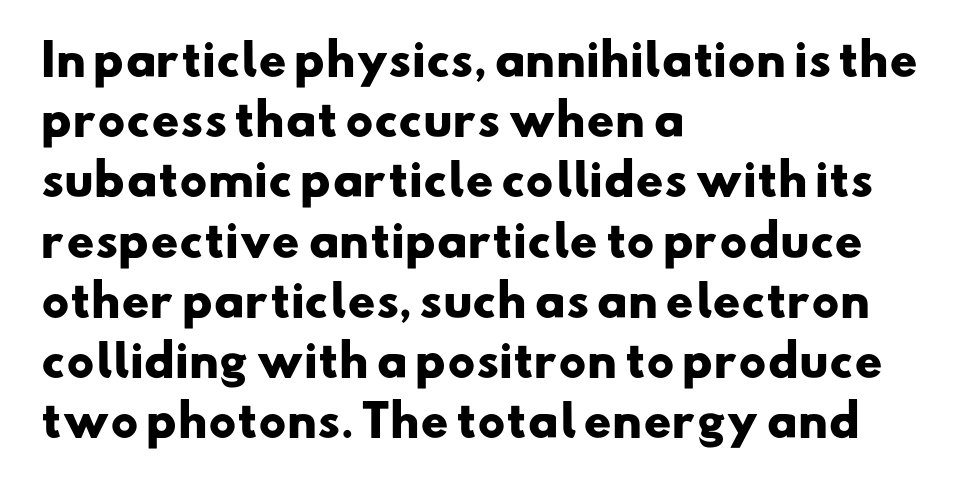
{"serif": "no", "bold": "yes", "weight": "heavy", "width": "wide", "stroke_contrast": "low", "x_height": "small", "monospaced": "no", "underline": "no", "align": "left", "line_spacing": "normal", "line_spacing_ratio": 1.4, "letter_spacing": "normal", "letter_spacing_em": 0.0, "glyph_px": 43}
